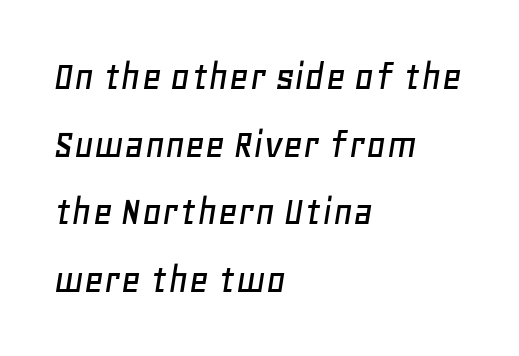
The image shows 43 px text type, italic (leaning right); set left-aligned, normal line spacing (1.57x), normal letter spacing, not underlined; low stroke contrast and a large x-height.
